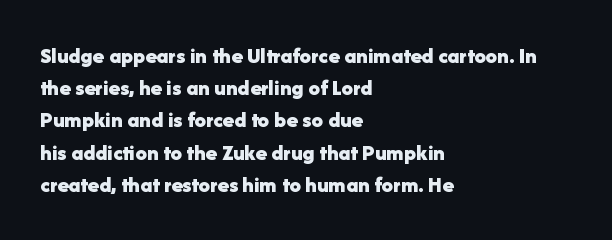
Teacher's note: observe the even left margin — that is flush-left alignment. Tracking here is standard; glyphs follow each other at the usual distance. Horizontal bands of white between lines are of average thickness. Is the type bold? Yes — the strokes are clearly thick and heavy. This is the regular roman posture of the typeface.
